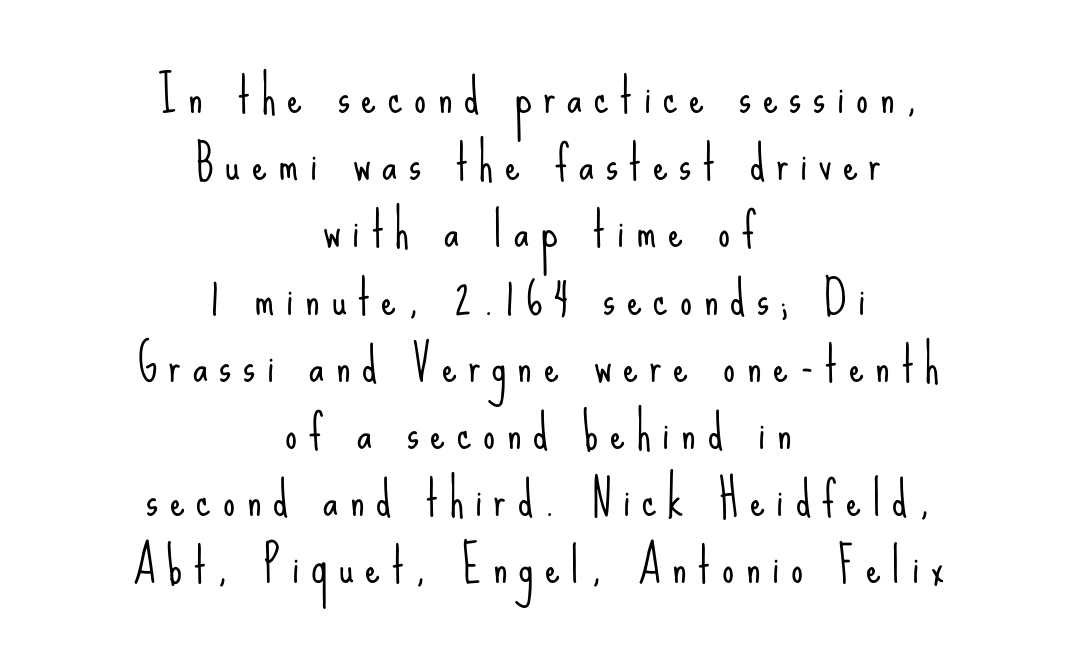
Casual observation: everything's sitting right in the middle. Is this a heavy cut? Hardly; it is regular or lighter. This sample keeps an unexceptional amount of space between lines. No feet cap the strokes, marking this as sans-serif type. If you drew a line through each stem, it would be perfectly vertical.
